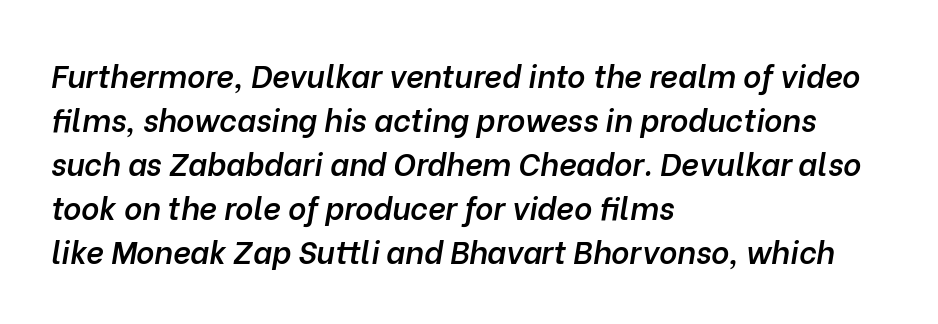
{"italic": "yes", "lean": "right", "slant_degrees": 10, "bold": "semi", "weight": "semibold", "width": "normal", "stroke_contrast": "low", "x_height": "medium", "monospaced": "no", "underline": "no", "align": "left", "line_spacing": "normal", "line_spacing_ratio": 1.42, "letter_spacing": "normal", "letter_spacing_em": 0.0, "glyph_px": 31}
